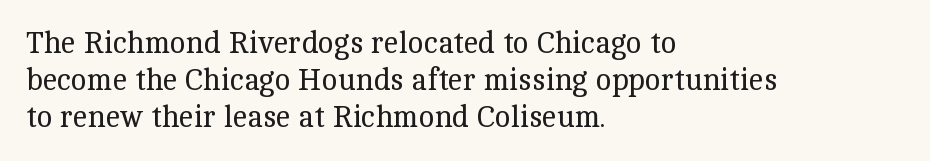
{"serif": "yes", "italic": "no", "bold": "no", "weight": "regular", "width": "normal", "x_height": "medium", "monospaced": "no", "underline": "no", "align": "left", "line_spacing_ratio": 1.23, "letter_spacing": "normal", "letter_spacing_em": 0.0, "glyph_px": 30}
